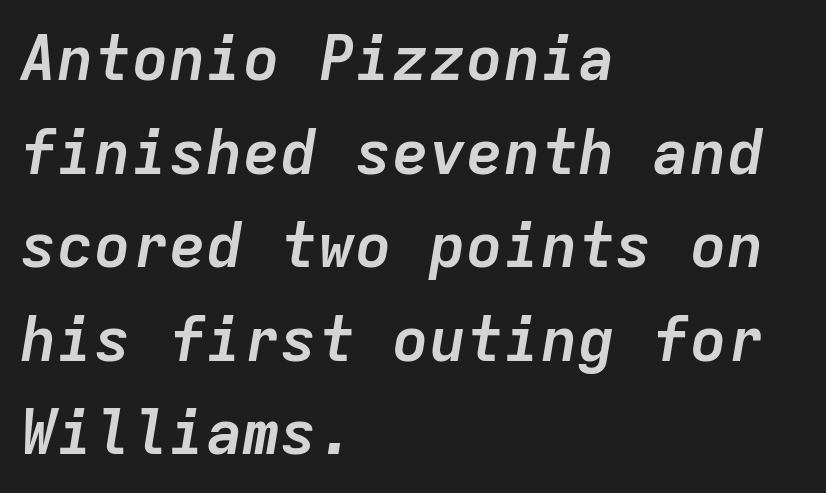
Q: Is the text bold? A: Yes.
Q: Is the text italic (slanted)? A: Yes, it leans right by about 9 degrees.
Q: Is the text underlined? A: No.
Q: How is the paragraph aligned? A: Left-aligned.
Q: Is the spacing between letters normal or unusually wide? A: Normal.
Q: Is the spacing between lines tight, normal or loose? A: Normal.
Q: Width (condensed, normal, or wide)? A: Normal.
Q: Stroke contrast? A: Low.
Q: x-height? A: Medium.
Q: Monospaced? A: Yes.
